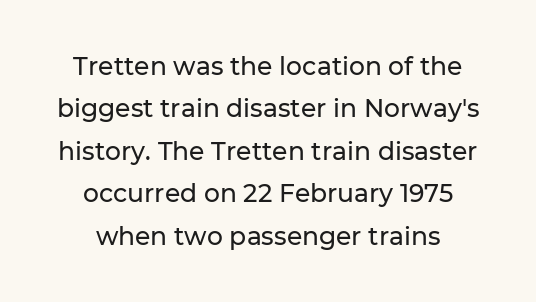
The image shows 25 px text type, upright; set normal line spacing (1.7x), normal letter spacing, not underlined.
